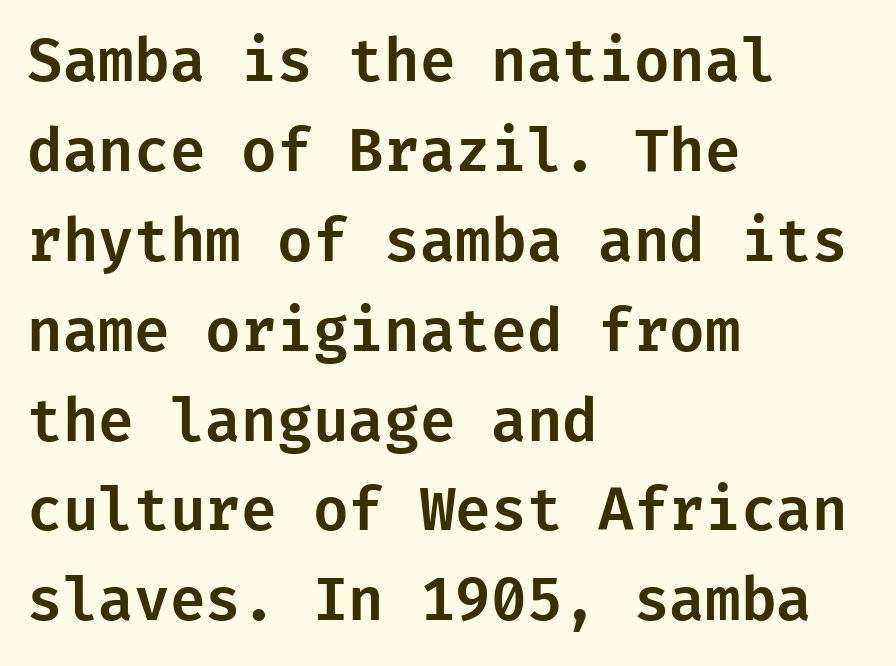
The image shows 58 px sans-serif type, upright; set left-aligned, normal line spacing (1.55x), normal letter spacing, not underlined; low stroke contrast and a medium x-height.
